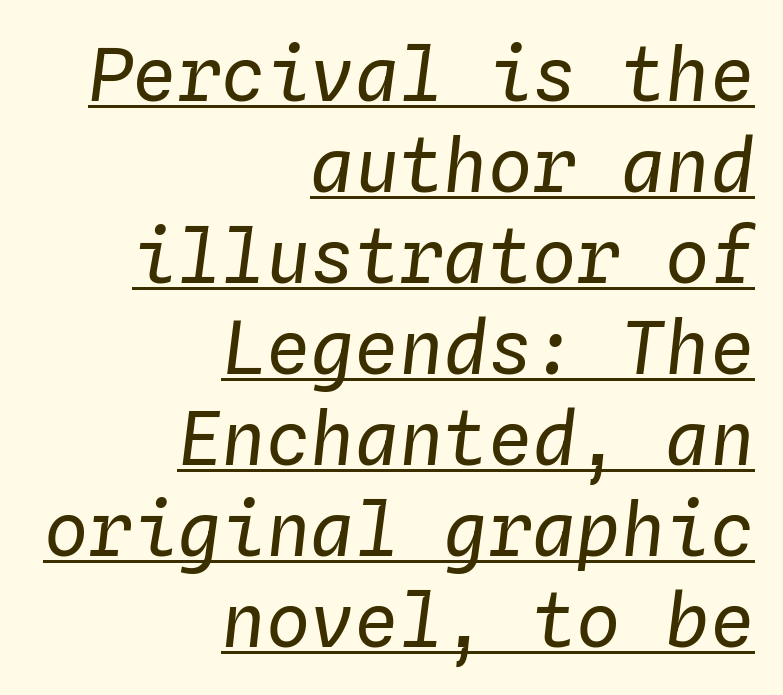
Q: Is the text bold? A: No.
Q: Is the text italic (slanted)? A: Yes, it leans right by about 4 degrees.
Q: Is the text underlined? A: Yes.
Q: How is the paragraph aligned? A: Right-aligned.
Q: Is the spacing between letters normal or unusually wide? A: Normal.
Q: Width (condensed, normal, or wide)? A: Normal.
Q: Stroke contrast? A: Low.
Q: x-height? A: Medium.
Q: Monospaced? A: Yes.
